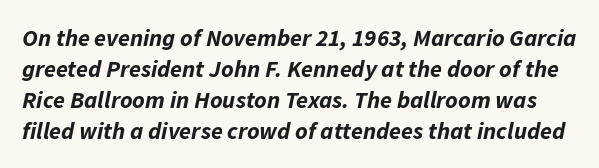
{"italic": "yes", "lean": "right", "slant_degrees": 11, "bold": "yes", "underline": "no", "line_spacing": "normal", "line_spacing_ratio": 1.29, "letter_spacing": "normal", "letter_spacing_em": 0.0, "glyph_px": 24}
